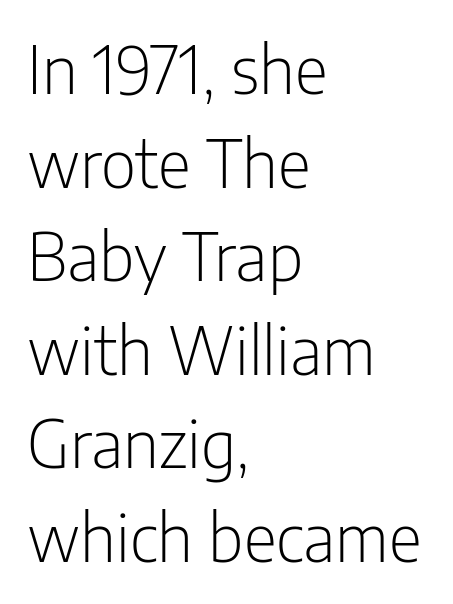
The image shows 65 px light, condensed sans-serif type, upright; set left-aligned, normal line spacing (1.44x), normal letter spacing, not underlined; low stroke contrast and a medium x-height.
